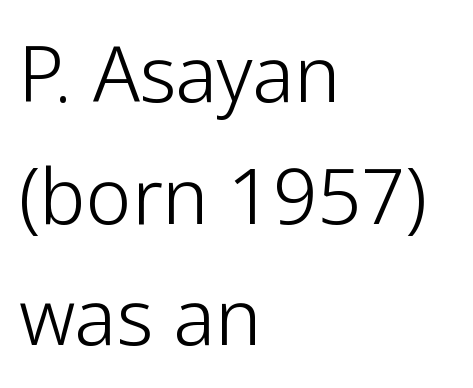
The image shows 77 px light sans-serif type, upright; set left-aligned, normal line spacing (1.58x), normal letter spacing, not underlined; low stroke contrast and a medium x-height.
